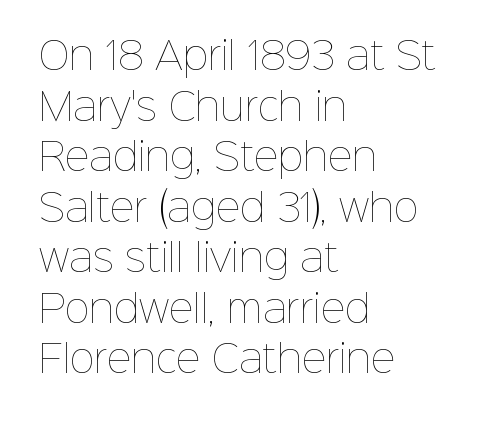
{"italic": "no", "bold": "no", "weight": "thin", "width": "normal", "stroke_contrast": "low", "x_height": "medium", "monospaced": "no", "underline": "no", "align": "left", "line_spacing": "normal", "line_spacing_ratio": 1.33, "letter_spacing": "normal", "letter_spacing_em": 0.0, "glyph_px": 38}
